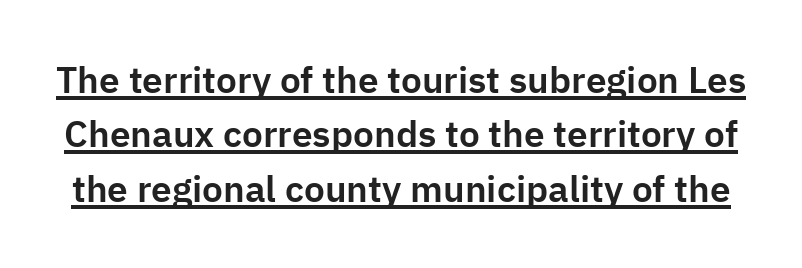
Words appear dense and cohesive because spacing is normal. To sum up the face: it is a sans, with no serifs. A typographer would call this underscored text. If you drew a line through each stem, it would be perfectly vertical. Think of a printed novel: that variable character pitch is what you see here.
